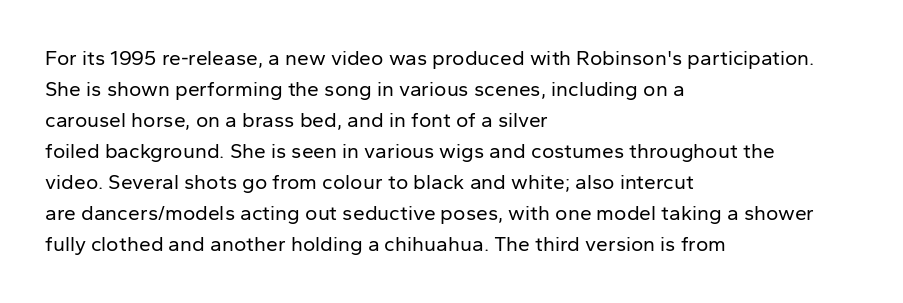
Q: Is the text bold? A: No.
Q: Is the text italic (slanted)? A: No, it is upright.
Q: Is the text underlined? A: No.
Q: How is the paragraph aligned? A: Left-aligned.
Q: Is the spacing between letters normal or unusually wide? A: Normal.
Q: Is the spacing between lines tight, normal or loose? A: Normal.
